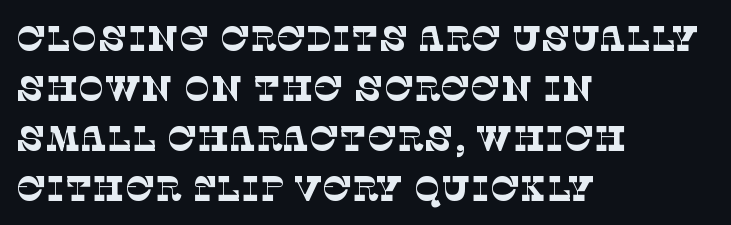
The weight tops out at a normal text grade. The rendering shows small feet on the letterforms — a serif design. The rows are spaced the way most documents space them. Teacher's note: observe the even left margin — that is flush-left alignment. The passage shown has conventional tracking throughout. Spacing verdict: proportional, widths tailored to each character.
